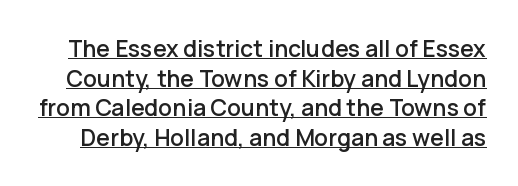
The image shows 23 px text type, upright; set normal line spacing (1.29x), normal letter spacing, underlined.
